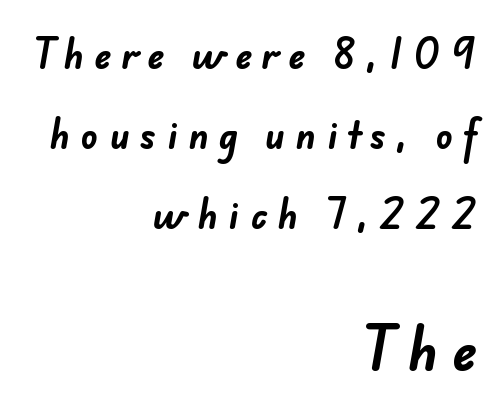
The image shows 52 px bold sans-serif type; set right-aligned, loose line spacing (2.28x), unusually wide letter spacing (+0.3 em), not underlined; the second (bottom) block is 1.49x larger; low stroke contrast and a small x-height.
